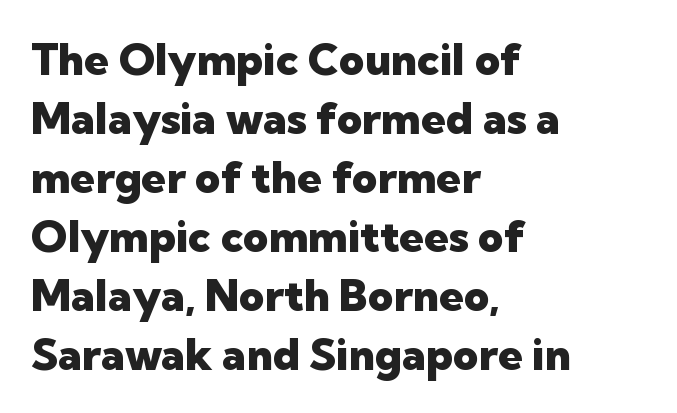
{"serif": "no", "italic": "no", "bold": "yes", "weight": "heavy", "width": "normal", "stroke_contrast": "low", "x_height": "medium", "monospaced": "no", "underline": "no", "align": "left", "line_spacing": "normal", "line_spacing_ratio": 1.34, "letter_spacing": "normal", "letter_spacing_em": 0.0, "glyph_px": 44}
